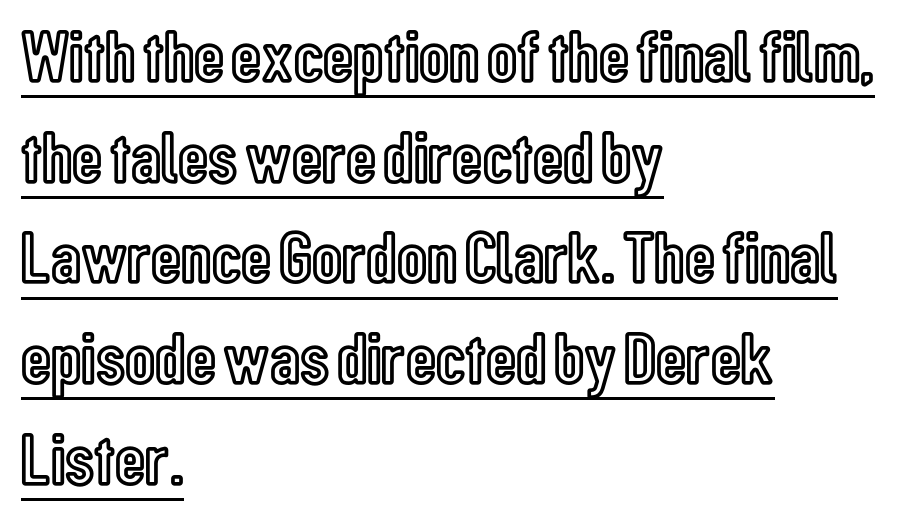
These lines are rendered in a variable-pitch font. Regarding leading, the lines here are spaced in the standard way. Quick note: not italic, upright. Underlining? Definitely there.
